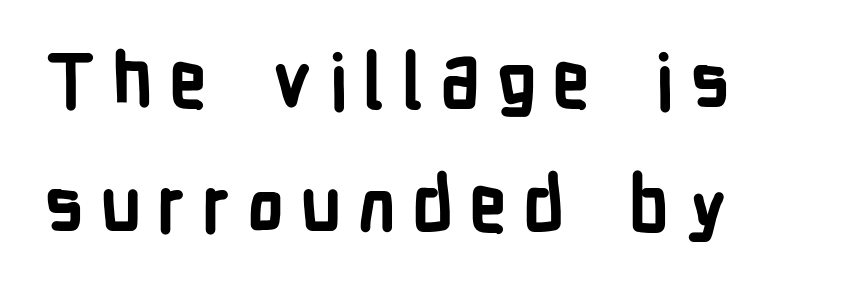
Q: Is the text bold? A: Yes.
Q: Is the text italic (slanted)? A: No, it is upright.
Q: Is the typeface a serif or a sans-serif typeface? A: Sans-serif.
Q: Is the text underlined? A: No.
Q: How is the paragraph aligned? A: Left-aligned.
Q: Is the spacing between letters normal or unusually wide? A: Unusually wide.
Q: Is the spacing between lines tight, normal or loose? A: Normal.
Q: Width (condensed, normal, or wide)? A: Condensed.
Q: Stroke contrast? A: Low.
Q: x-height? A: Medium.
Q: Monospaced? A: No.
